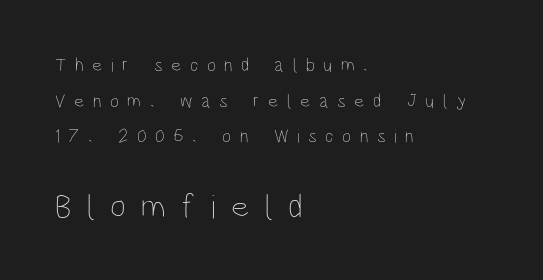
{"italic": "no", "bold": "no", "weight": "thin", "width": "condensed", "stroke_contrast": "low", "x_height": "large", "monospaced": "no", "underline": "no", "align": "left", "line_spacing_ratio": 1.88, "letter_spacing": "wide", "letter_spacing_em": 0.45, "larger_block": "second", "size_ratio": 1.79, "glyph_px": 34}
